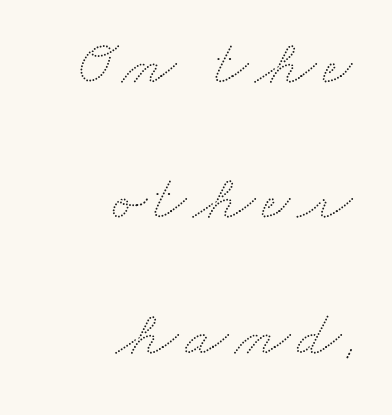
The image shows 63 px wide type; set right-aligned, loose line spacing (2.15x), not underlined; low stroke contrast and a small x-height.
